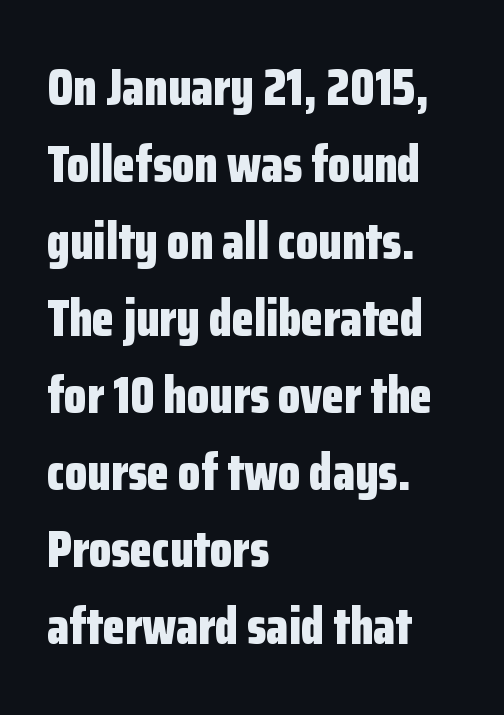
{"serif": "no", "italic": "no", "bold": "yes", "weight": "bold", "width": "condensed", "stroke_contrast": "low", "x_height": "medium", "monospaced": "no", "underline": "no", "align": "left", "line_spacing": "normal", "line_spacing_ratio": 1.51, "letter_spacing": "normal", "letter_spacing_em": 0.0, "glyph_px": 51}
